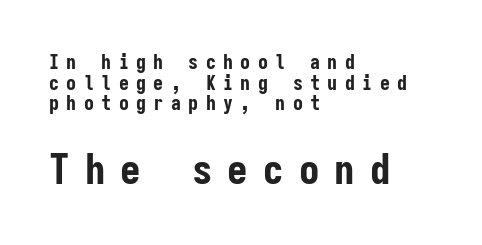
{"serif": "no", "italic": "no", "bold": "yes", "weight": "bold", "width": "condensed", "stroke_contrast": "low", "x_height": "medium", "monospaced": "yes", "underline": "no", "align": "left", "line_spacing": "tight", "line_spacing_ratio": 1.03, "letter_spacing": "wide", "letter_spacing_em": 0.37, "larger_block": "second", "size_ratio": 2.05, "glyph_px": 41}
